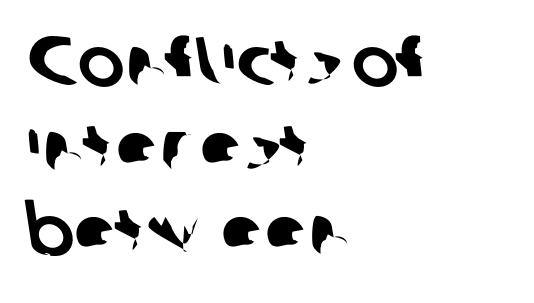
The image shows 70 px sans-serif type; set left-aligned, line spacing 1.21x, normal letter spacing, not underlined; low stroke contrast and a medium x-height.
